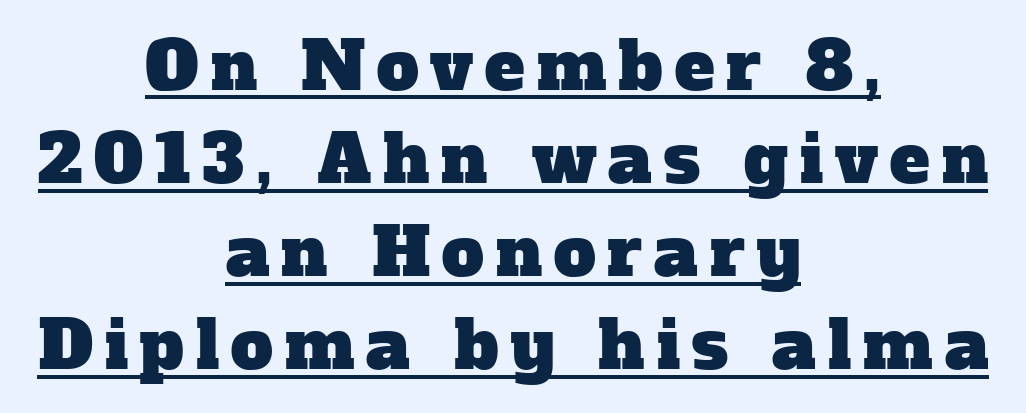
The image shows 67 px serif type; set centered, normal line spacing (1.39x), underlined; low stroke contrast and a medium x-height.
